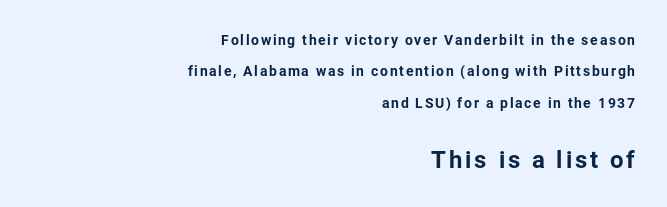
{"italic": "no", "underline": "no", "align": "right", "line_spacing": "loose", "line_spacing_ratio": 2.24, "larger_block": "second", "size_ratio": 1.71, "glyph_px": 24}
